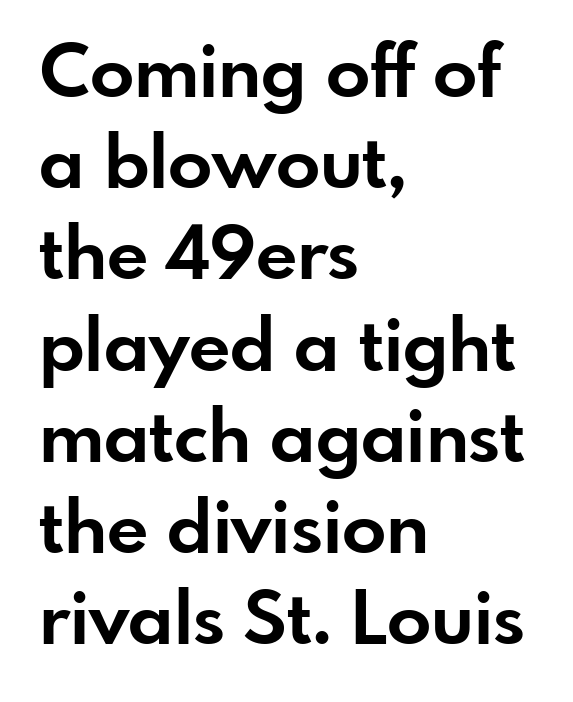
{"serif": "no", "italic": "no", "bold": "yes", "weight": "bold", "width": "normal", "stroke_contrast": "low", "x_height": "small", "monospaced": "no", "underline": "no", "align": "left", "line_spacing": "normal", "line_spacing_ratio": 1.25, "letter_spacing": "normal", "letter_spacing_em": 0.0, "glyph_px": 73}
